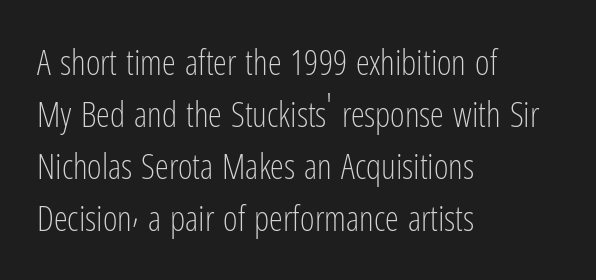
No extra ink here — the face is not bold. These lines keep a tight, regular rhythm from letter to letter. This is roman type, the default non-slanted kind. The leading is moderate, giving the passage an even texture. A typesetter would label this face a sans.
